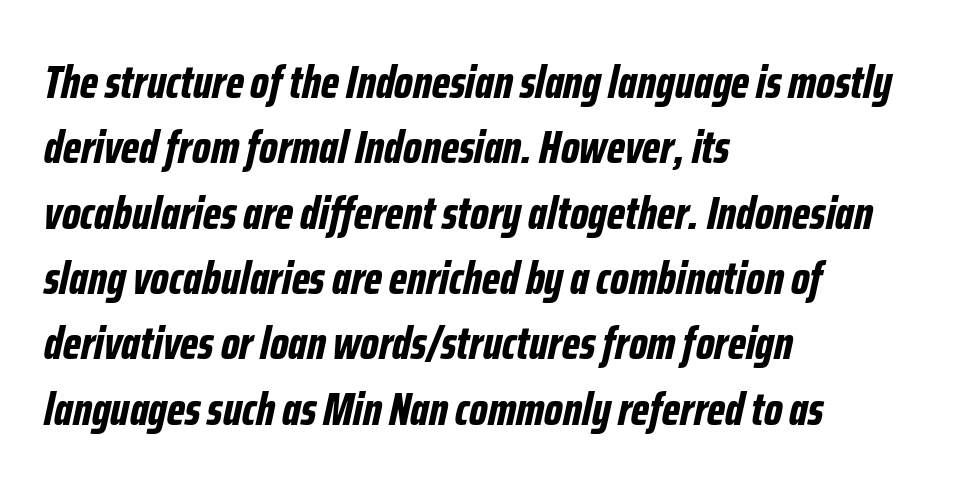
Q: Is the text bold? A: Yes.
Q: Is the text italic (slanted)? A: Yes, it leans right by about 12 degrees.
Q: Is the text underlined? A: No.
Q: How is the paragraph aligned? A: Left-aligned.
Q: Is the spacing between letters normal or unusually wide? A: Normal.
Q: Is the spacing between lines tight, normal or loose? A: Normal.
Q: Width (condensed, normal, or wide)? A: Condensed.
Q: Stroke contrast? A: Low.
Q: x-height? A: Medium.
Q: Monospaced? A: No.
